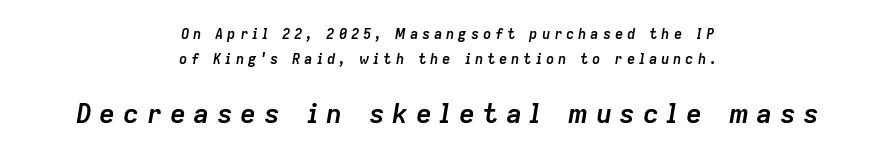
The face used here is rendered with a markedly widened letterfit. Words float on clear page, feet unadorned. As a designer I'd log this as weight 700, bold. The paragraph has two soft edges and a firm central axis. When letters slant like this, we call the style italic. Here the second block reads like a headline and the first like body copy.
